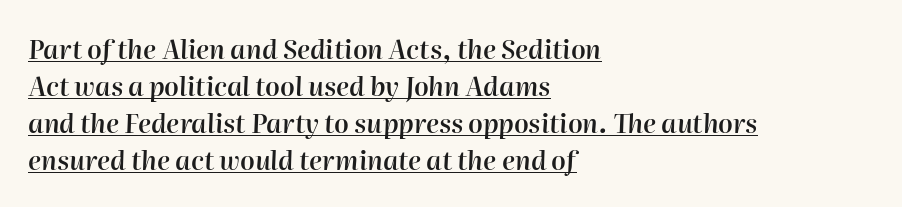
The image shows 26 px text type, italic (leaning right); set left-aligned, normal line spacing (1.42x), normal letter spacing, underlined.
